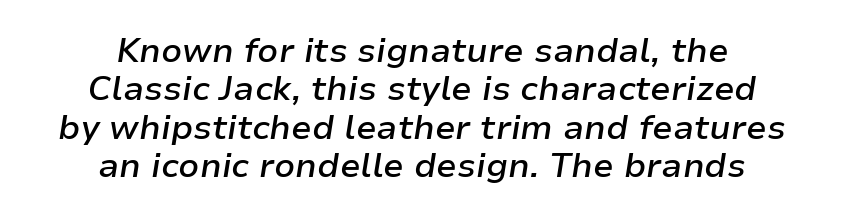
The strip under each line holds only bare page. The passage shown is typed in a proportional face where columns would drift. The specimen reads as italic at a glance. Observe the ordinary spacing: letters are neighbours, not strangers.
